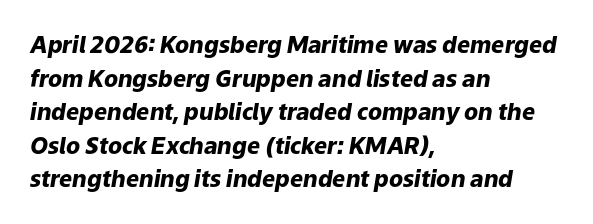
Type without underlining. Between one letter and the next there's only the usual sliver of space. Caption: multi-line text, flush left, ragged right. In terms of posture, this sample is oblique. Leading matches the norm, producing a regular column.
